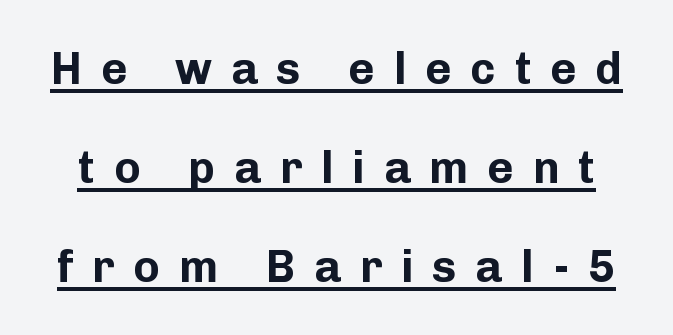
{"serif": "no", "italic": "no", "bold": "yes", "weight": "bold", "width": "normal", "stroke_contrast": "low", "x_height": "medium", "monospaced": "no", "underline": "yes", "line_spacing": "loose", "line_spacing_ratio": 2.2, "letter_spacing": "wide", "letter_spacing_em": 0.42, "glyph_px": 45}
